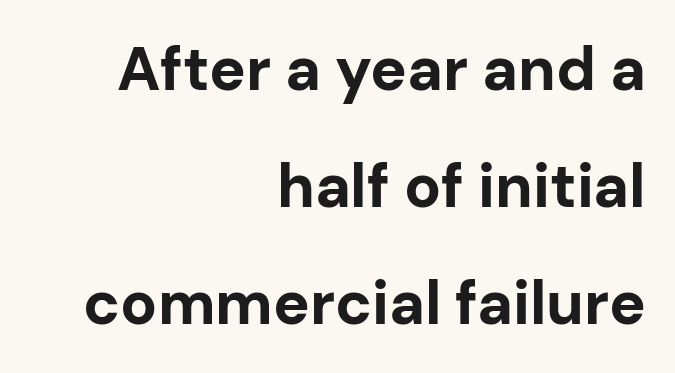
Beneath every word, the page is bare. Weight check: bold — yes, fully. Font category for this specimen: sans-serif. You can tell it's not italic because the verticals are truly vertical.
